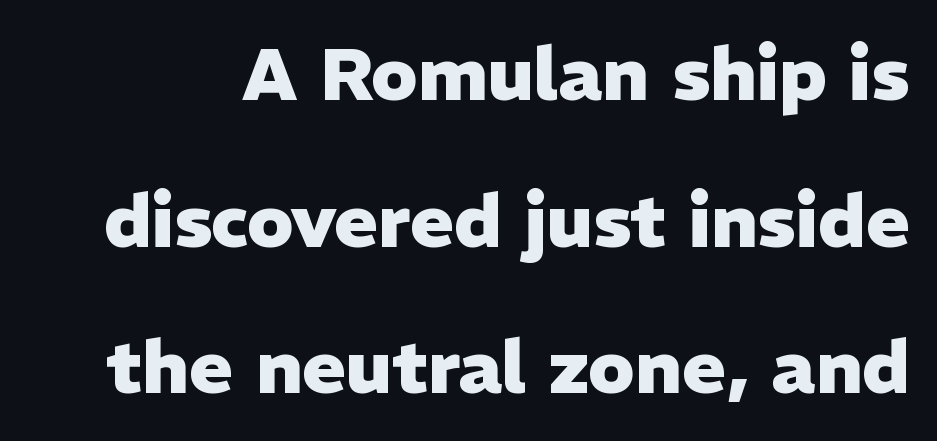
The image shows 74 px heavy sans-serif type, upright; set loose line spacing (1.98x), normal letter spacing, not underlined; low stroke contrast and a medium x-height.
